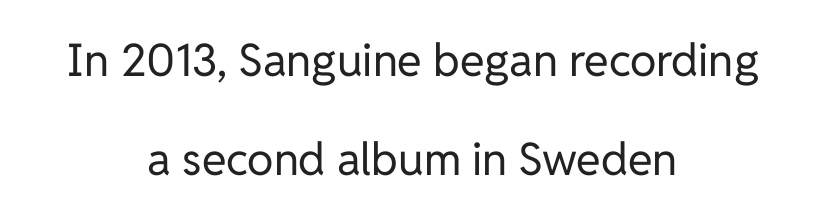
{"serif": "no", "italic": "no", "bold": "no", "weight": "regular", "width": "normal", "stroke_contrast": "low", "x_height": "medium", "monospaced": "no", "underline": "no", "align": "center", "line_spacing": "loose", "line_spacing_ratio": 2.19, "letter_spacing": "normal", "letter_spacing_em": 0.0, "glyph_px": 45}
